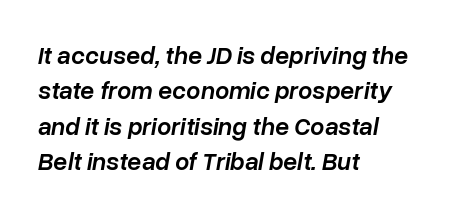
{"italic": "yes", "lean": "right", "slant_degrees": 10, "bold": "semi", "underline": "no", "align": "left", "line_spacing": "normal", "line_spacing_ratio": 1.42, "letter_spacing": "normal", "letter_spacing_em": 0.0, "glyph_px": 25}
